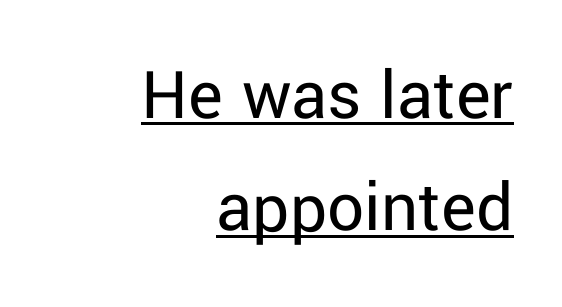
{"serif": "no", "italic": "no", "bold": "no", "weight": "regular", "width": "normal", "stroke_contrast": "low", "x_height": "medium", "monospaced": "no", "underline": "yes", "align": "right", "line_spacing": "normal", "line_spacing_ratio": 1.54, "letter_spacing": "normal", "letter_spacing_em": 0.0, "glyph_px": 73}
